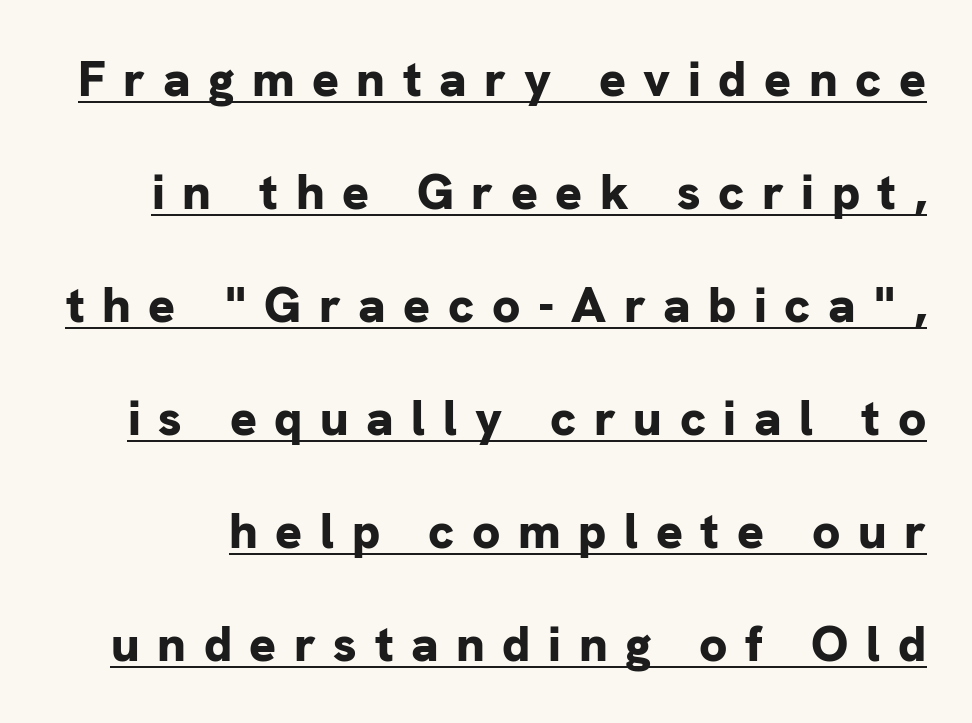
Q: Is the text bold? A: Yes.
Q: Is the text italic (slanted)? A: No, it is upright.
Q: Is the typeface a serif or a sans-serif typeface? A: Sans-serif.
Q: Is the text underlined? A: Yes.
Q: Is the spacing between letters normal or unusually wide? A: Unusually wide.
Q: Is the spacing between lines tight, normal or loose? A: Loose.
Q: Width (condensed, normal, or wide)? A: Normal.
Q: Stroke contrast? A: Low.
Q: x-height? A: Medium.
Q: Monospaced? A: No.
